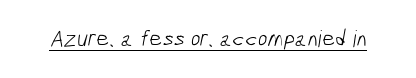
Q: Is the text bold? A: No.
Q: Is the text underlined? A: Yes.
Q: Is the spacing between letters normal or unusually wide? A: Normal.
